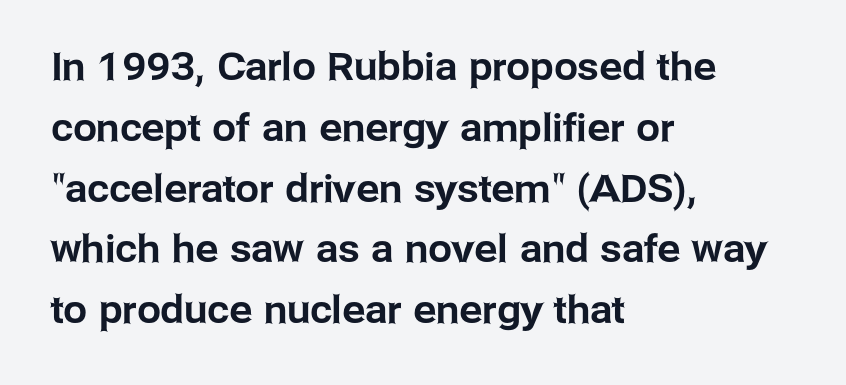
The image shows 38 px sans-serif type, upright; set left-aligned, normal line spacing (1.6x), normal letter spacing, not underlined; low stroke contrast and a medium x-height.
